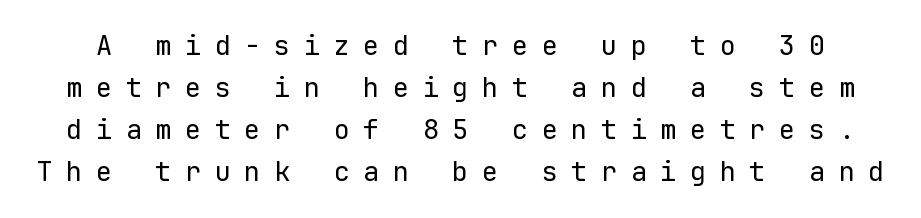
{"italic": "no", "bold": "no", "underline": "no", "line_spacing": "normal", "line_spacing_ratio": 1.56, "letter_spacing": "wide", "letter_spacing_em": 0.5, "glyph_px": 27}
